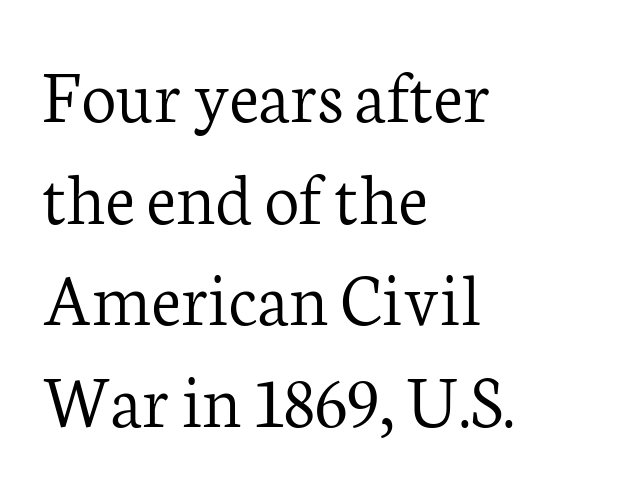
{"serif": "yes", "italic": "no", "bold": "no", "weight": "light", "width": "normal", "stroke_contrast": "low", "x_height": "medium", "monospaced": "no", "underline": "no", "align": "left", "line_spacing": "normal", "line_spacing_ratio": 1.32, "letter_spacing": "normal", "letter_spacing_em": 0.0, "glyph_px": 77}
